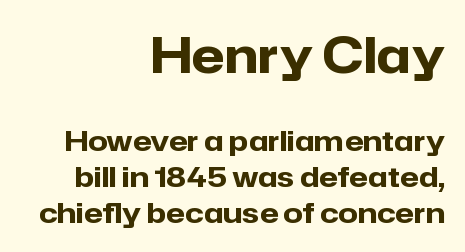
Bold? Absolutely — the strokes are thick and heavy. You could call the tracking neutral — neither tight nor loose. The typeface chosen for these lines omits serifs. The rendering uses natural spacing where letterforms have individual widths. You get the large type first, then a drop to smaller type.
